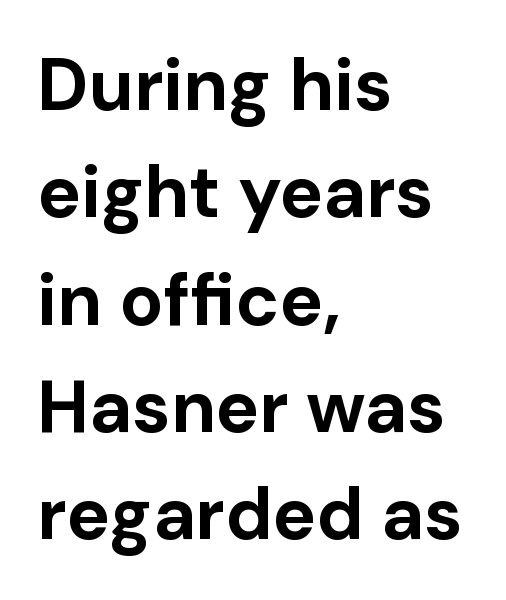
{"serif": "no", "italic": "no", "bold": "yes", "weight": "bold", "width": "normal", "stroke_contrast": "low", "x_height": "medium", "monospaced": "no", "underline": "no", "align": "left", "line_spacing": "normal", "line_spacing_ratio": 1.47, "letter_spacing": "normal", "letter_spacing_em": 0.0, "glyph_px": 73}
